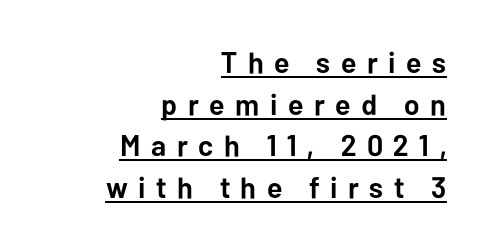
The image shows 30 px semibold sans-serif type, upright; set right-aligned, normal line spacing (1.39x), unusually wide letter spacing (+0.35 em), underlined; low stroke contrast and a medium x-height.
